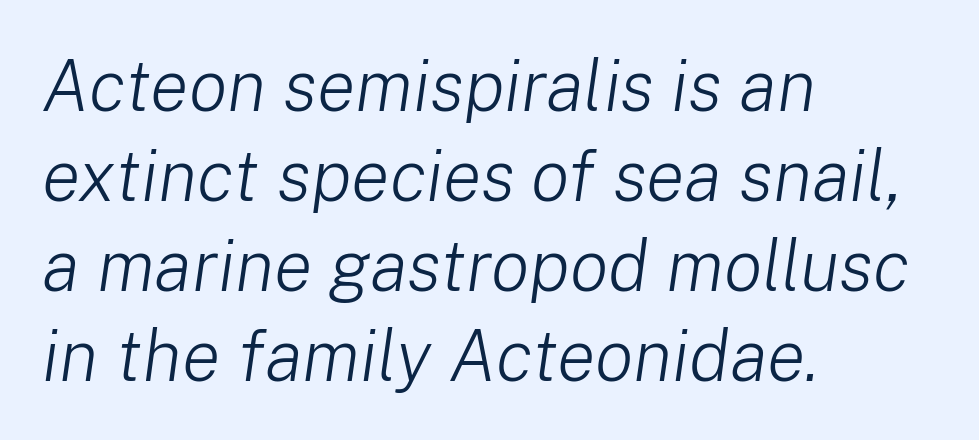
The image shows 72 px light type, italic (leaning right); set left-aligned, normal line spacing (1.25x), normal letter spacing, not underlined; low stroke contrast and a medium x-height.
